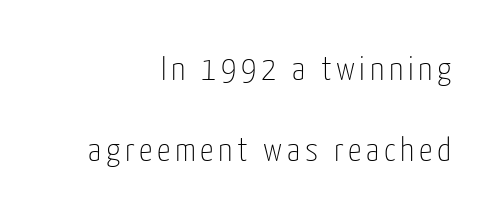
Compared with a flush-left layout, this one pins lines to the opposite, right side. How would I describe the line gaps? Wide and relaxed. A quiet, ordinary-to-light weight characterises the typeface. Type style note: lacks serifs.
